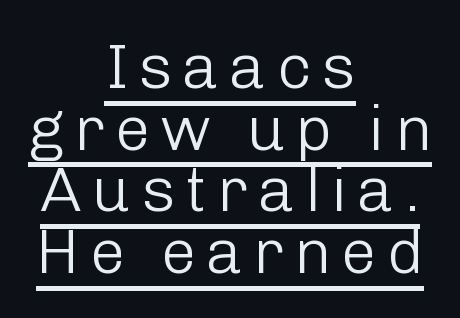
Beneath each row of characters lies a ruled line. This sample has the flowing, uneven cadence of proportional lettering. Line spacing here is tight. A sans-serif font was chosen for this passage. Ordinary non-slanted type is in use. Stroke mass is kept to a normal reading level or below.
